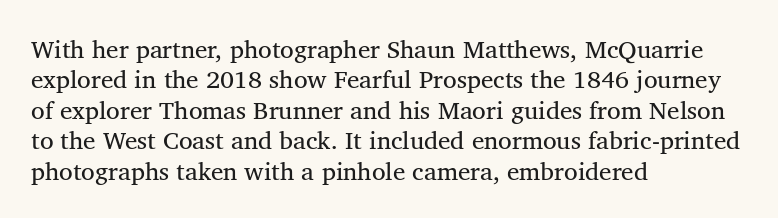
Q: Is the text bold? A: No.
Q: Is the text italic (slanted)? A: No, it is upright.
Q: Is the text underlined? A: No.
Q: How is the paragraph aligned? A: Left-aligned.
Q: Is the spacing between letters normal or unusually wide? A: Normal.
